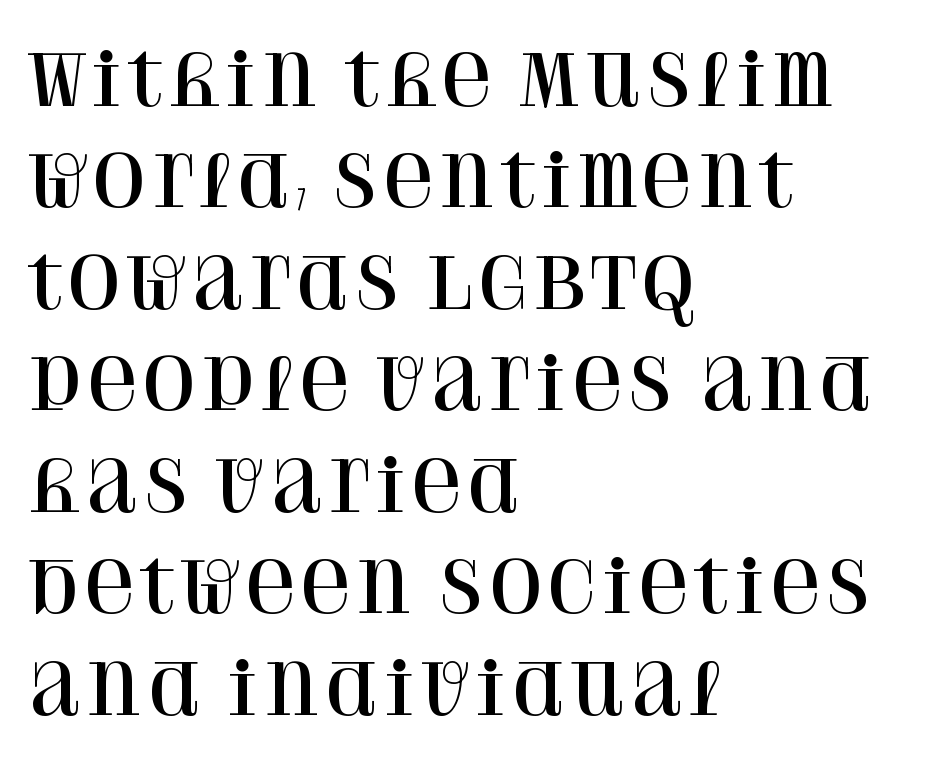
Q: Is the text italic (slanted)? A: No, it is upright.
Q: Is the typeface a serif or a sans-serif typeface? A: Serif.
Q: Is the text underlined? A: No.
Q: How is the paragraph aligned? A: Left-aligned.
Q: Is the spacing between letters normal or unusually wide? A: Normal.
Q: Is the spacing between lines tight, normal or loose? A: Normal.
Q: Width (condensed, normal, or wide)? A: Normal.
Q: Stroke contrast? A: High.
Q: x-height? A: Large.
Q: Monospaced? A: No.
